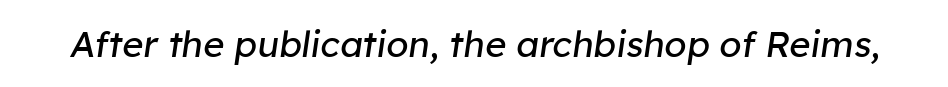
Q: Is the text bold? A: No.
Q: Is the text italic (slanted)? A: Yes, it leans right by about 8 degrees.
Q: Is the text underlined? A: No.
Q: Is the spacing between letters normal or unusually wide? A: Normal.
Q: Width (condensed, normal, or wide)? A: Normal.
Q: Stroke contrast? A: Low.
Q: x-height? A: Medium.
Q: Monospaced? A: No.
